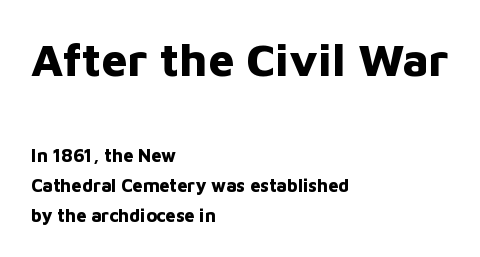
The rendering shrinks the type as you move from the upper chunk to the lower. Students, this is bold: see how much ink each stroke carries. You could not count columns in this text — the font is proportionally spaced. Is this a sans? Yes — the strokes have no serifs. The rendering keeps characters at their native spacing.
